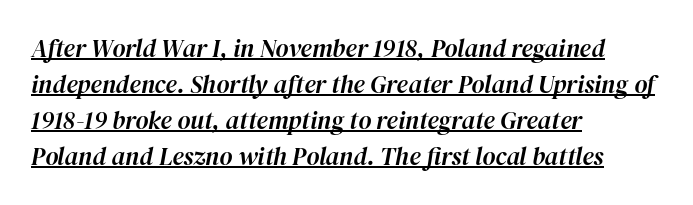
The image shows 25 px text type, italic (leaning right); set left-aligned, normal line spacing (1.44x), normal letter spacing, underlined.
